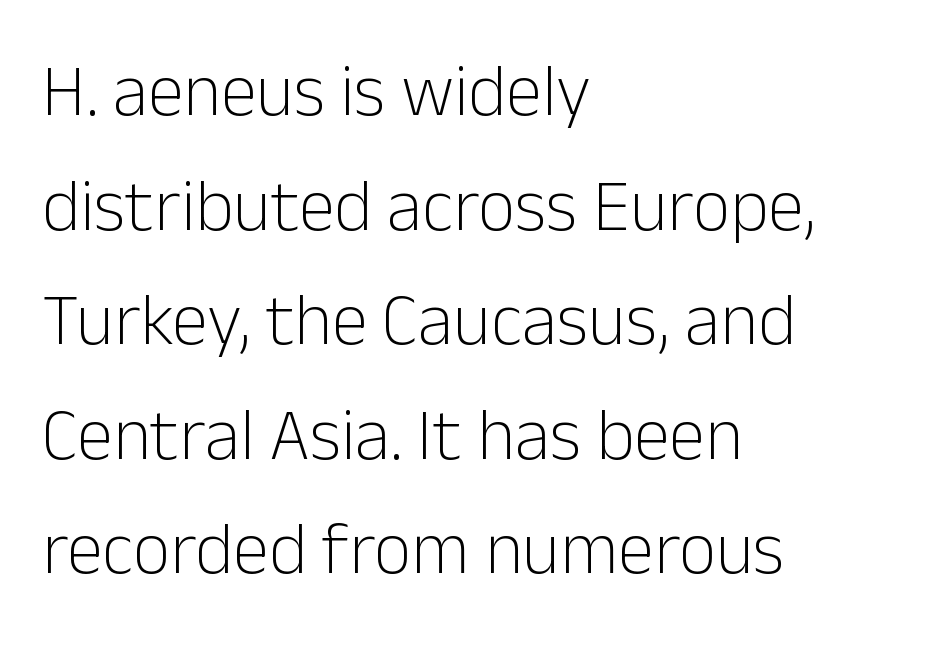
{"serif": "no", "italic": "no", "bold": "no", "weight": "light", "width": "normal", "stroke_contrast": "low", "x_height": "medium", "monospaced": "no", "underline": "no", "align": "left", "line_spacing": "normal", "line_spacing_ratio": 1.57, "letter_spacing": "normal", "letter_spacing_em": 0.0, "glyph_px": 73}
